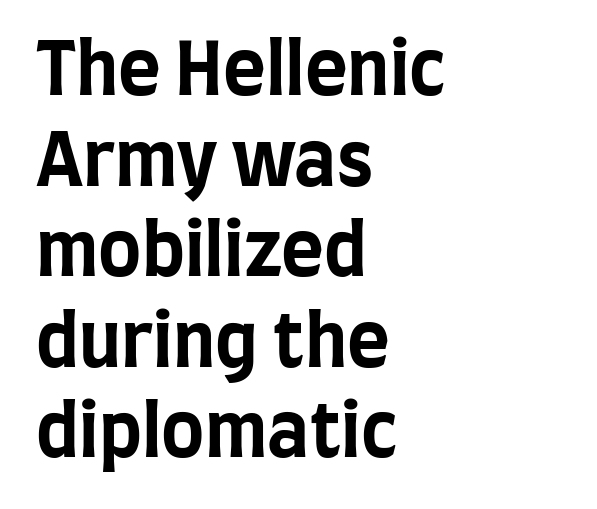
{"serif": "no", "italic": "no", "bold": "yes", "weight": "bold", "width": "condensed", "stroke_contrast": "low", "x_height": "large", "monospaced": "no", "underline": "no", "align": "left", "line_spacing_ratio": 1.24, "letter_spacing": "normal", "letter_spacing_em": 0.0, "glyph_px": 73}
